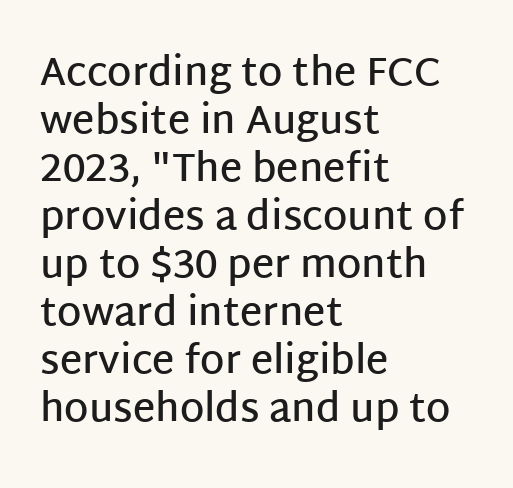
{"serif": "no", "italic": "no", "bold": "semi", "weight": "semibold", "width": "normal", "stroke_contrast": "low", "x_height": "large", "monospaced": "no", "underline": "no", "align": "left", "line_spacing_ratio": 1.23, "letter_spacing": "normal", "letter_spacing_em": 0.0, "glyph_px": 39}
